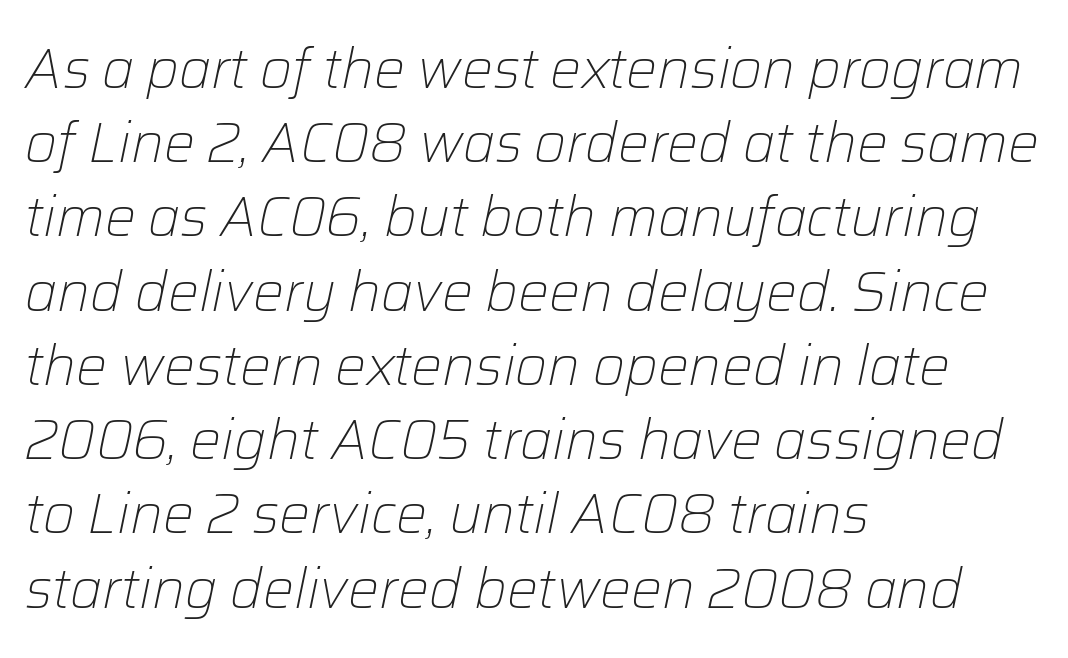
You could not count columns in this text — the font is proportionally spaced. Spacing between characters is what you'd get straight out of the box. The typeface has the unassuming heft of standard copy or less. If you drew a line through each stem, it would be angled. The passage shown stacks its lines at a standard gap. Plain, unruled lines of type.
